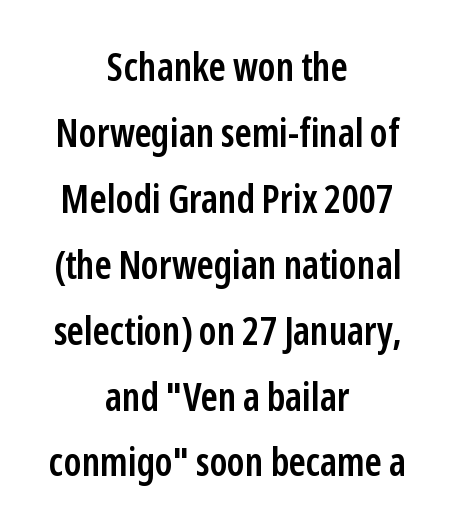
The image shows 39 px semibold, condensed sans-serif type, upright; set centered, normal line spacing (1.69x), normal letter spacing, not underlined; low stroke contrast and a medium x-height.
